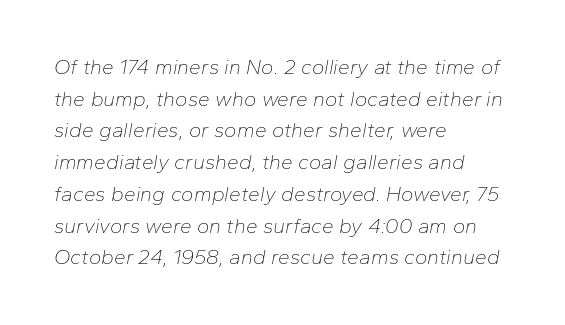
{"italic": "yes", "lean": "right", "slant_degrees": 10, "bold": "no", "underline": "no", "align": "left", "line_spacing": "normal", "line_spacing_ratio": 1.51, "letter_spacing": "normal", "letter_spacing_em": 0.0, "glyph_px": 21}
